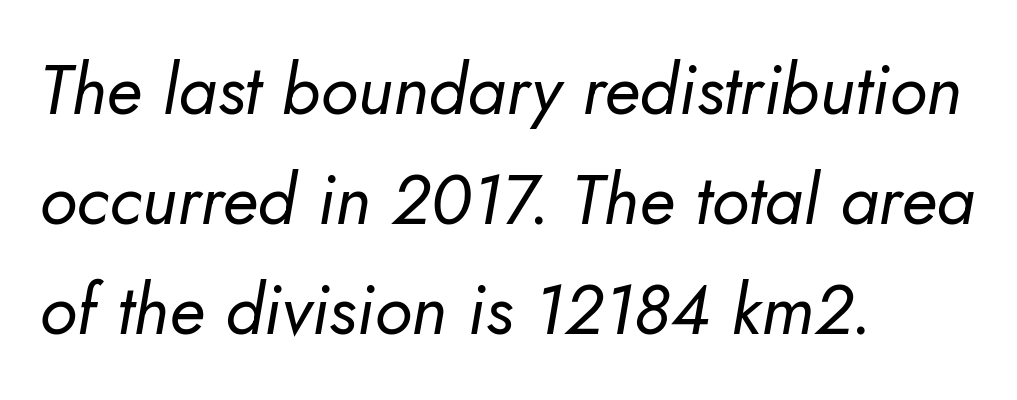
Q: Is the text bold? A: No.
Q: Is the text italic (slanted)? A: Yes, it leans right by about 5 degrees.
Q: Is the text underlined? A: No.
Q: How is the paragraph aligned? A: Left-aligned.
Q: Is the spacing between letters normal or unusually wide? A: Normal.
Q: Is the spacing between lines tight, normal or loose? A: Normal.
Q: Width (condensed, normal, or wide)? A: Normal.
Q: Stroke contrast? A: Low.
Q: x-height? A: Small.
Q: Monospaced? A: No.
